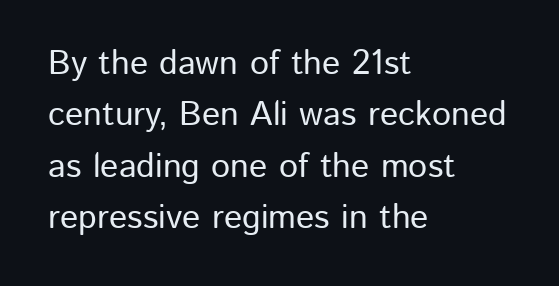
Q: Is the text italic (slanted)? A: No, it is upright.
Q: Is the typeface a serif or a sans-serif typeface? A: Sans-serif.
Q: Is the text underlined? A: No.
Q: How is the paragraph aligned? A: Left-aligned.
Q: Is the spacing between letters normal or unusually wide? A: Normal.
Q: Is the spacing between lines tight, normal or loose? A: Normal.
Q: Width (condensed, normal, or wide)? A: Normal.
Q: Stroke contrast? A: Low.
Q: x-height? A: Medium.
Q: Monospaced? A: No.
